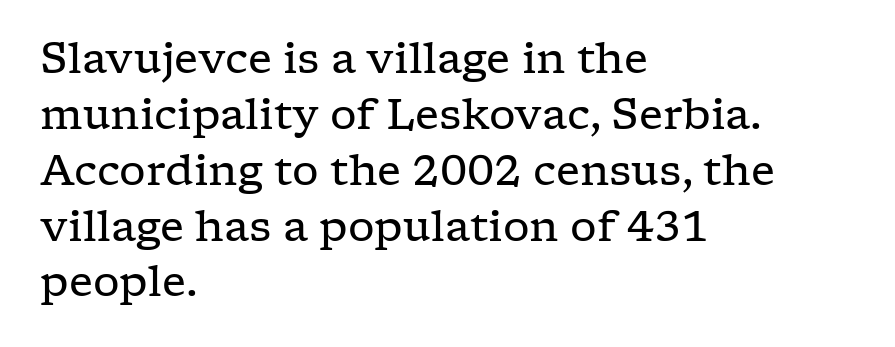
Q: Is the text bold? A: No.
Q: Is the text italic (slanted)? A: No, it is upright.
Q: Is the typeface a serif or a sans-serif typeface? A: Serif.
Q: Is the text underlined? A: No.
Q: How is the paragraph aligned? A: Left-aligned.
Q: Is the spacing between letters normal or unusually wide? A: Normal.
Q: Is the spacing between lines tight, normal or loose? A: Normal.
Q: Width (condensed, normal, or wide)? A: Wide.
Q: Stroke contrast? A: Low.
Q: x-height? A: Medium.
Q: Monospaced? A: No.
